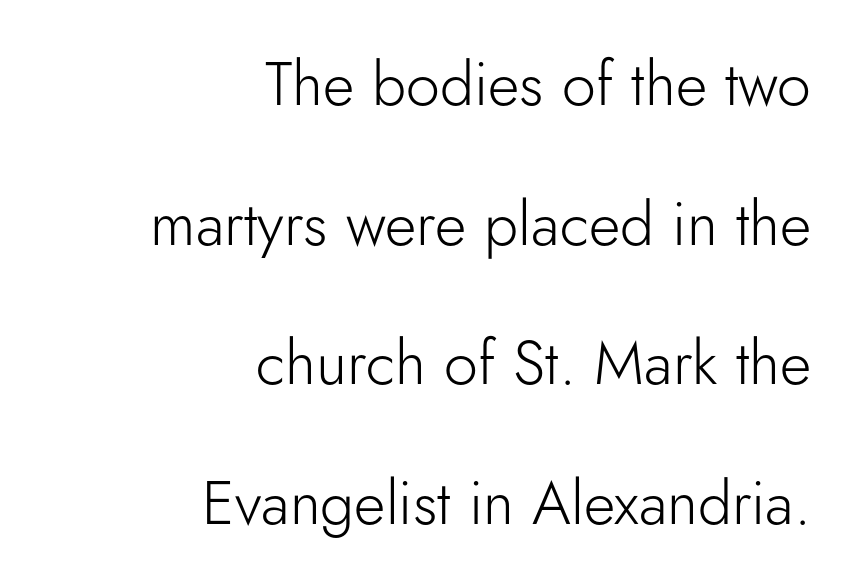
Unmarked baselines from the first word to the last. Weight: not bold — regular or lighter. If you measured baseline to baseline, you'd find a long distance. The passage shown is typeset with a sans-serif family.
